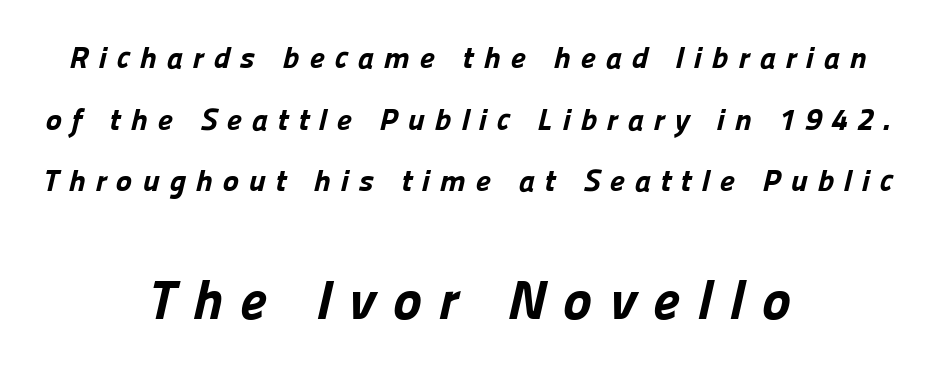
{"serif": "no", "bold": "yes", "weight": "bold", "width": "normal", "stroke_contrast": "low", "x_height": "medium", "monospaced": "no", "underline": "no", "align": "center", "line_spacing": "loose", "line_spacing_ratio": 1.99, "letter_spacing": "wide", "letter_spacing_em": 0.31, "larger_block": "second", "size_ratio": 1.77, "glyph_px": 55}
